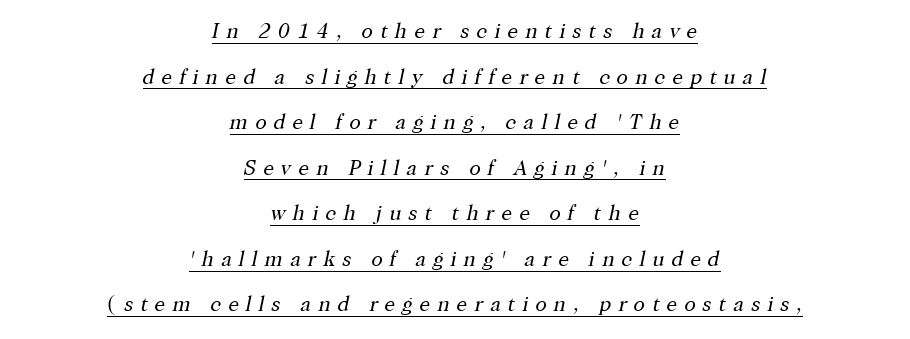
The image shows 21 px text type, italic (leaning right); set centered, loose line spacing (2.17x), unusually wide letter spacing (+0.34 em), underlined.
